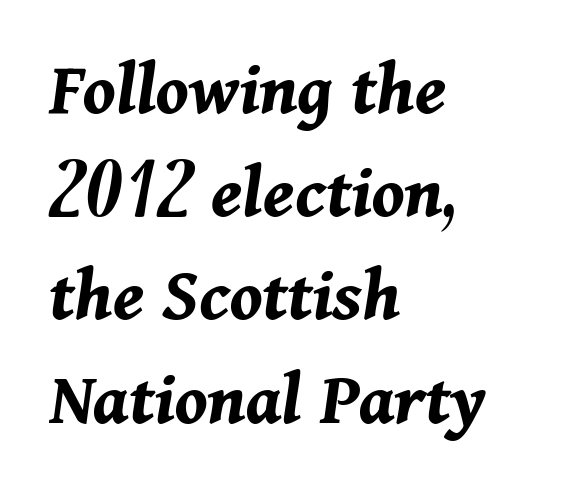
Q: Is the text bold? A: Yes.
Q: Is the text italic (slanted)? A: Yes, it leans right by about 11 degrees.
Q: Is the text underlined? A: No.
Q: How is the paragraph aligned? A: Left-aligned.
Q: Is the spacing between letters normal or unusually wide? A: Normal.
Q: Is the spacing between lines tight, normal or loose? A: Normal.
Q: Width (condensed, normal, or wide)? A: Normal.
Q: Stroke contrast? A: Medium.
Q: x-height? A: Medium.
Q: Monospaced? A: No.
